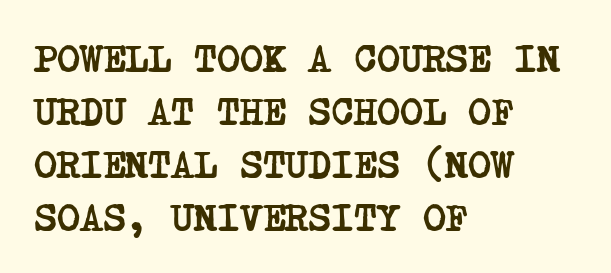
The image shows 39 px semibold, condensed serif type; set left-aligned, normal line spacing (1.36x), normal letter spacing, not underlined; low stroke contrast and a large x-height.
